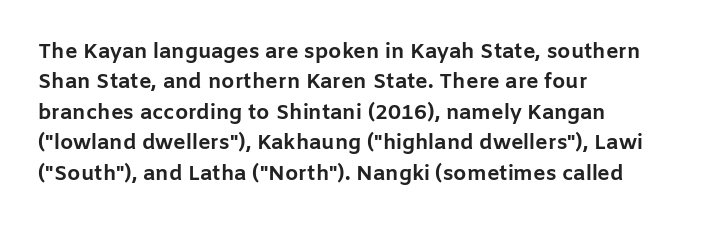
{"italic": "no", "bold": "yes", "underline": "no", "align": "left", "line_spacing": "normal", "line_spacing_ratio": 1.45, "letter_spacing": "normal", "letter_spacing_em": 0.0, "glyph_px": 21}
